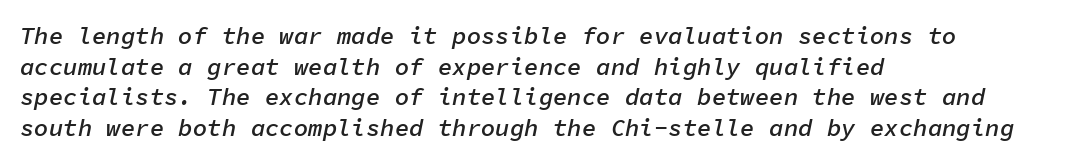
Q: Is the text bold? A: Semi-bold.
Q: Is the text italic (slanted)? A: Yes, it leans right by about 11 degrees.
Q: Is the text underlined? A: No.
Q: How is the paragraph aligned? A: Left-aligned.
Q: Is the spacing between letters normal or unusually wide? A: Normal.
Q: Is the spacing between lines tight, normal or loose? A: Normal.
